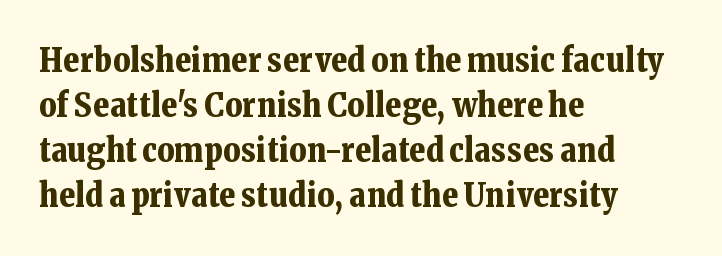
{"serif": "yes", "italic": "no", "bold": "yes", "weight": "bold", "width": "normal", "stroke_contrast": "low", "x_height": "medium", "monospaced": "no", "underline": "no", "align": "left", "line_spacing": "normal", "line_spacing_ratio": 1.36, "letter_spacing": "normal", "letter_spacing_em": 0.0, "glyph_px": 33}
